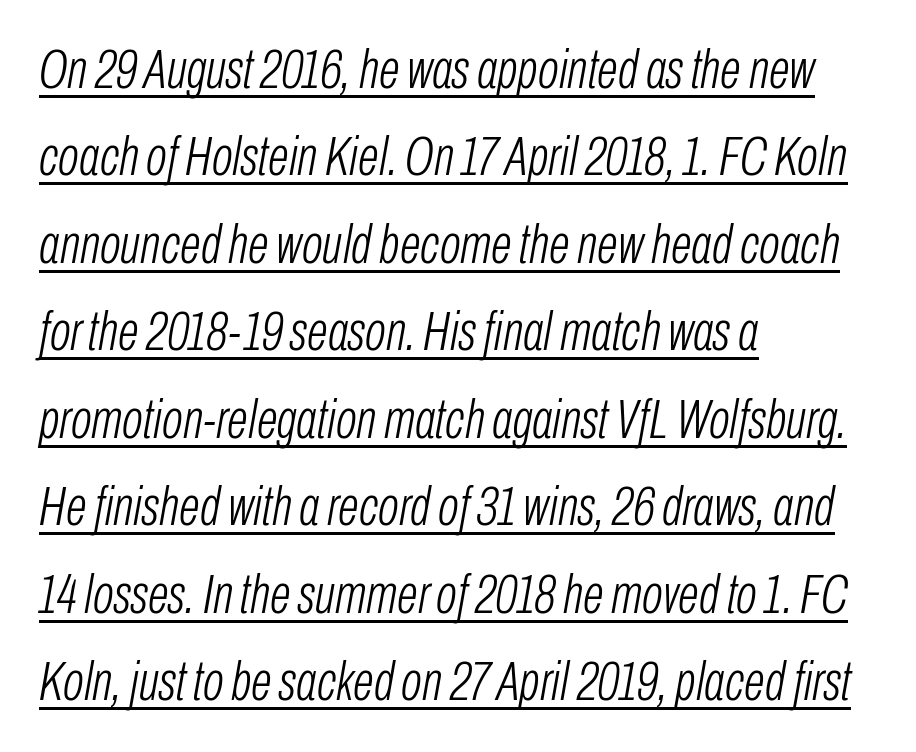
The image shows 55 px light, condensed type, italic (leaning right); set left-aligned, normal line spacing (1.59x), normal letter spacing, underlined; low stroke contrast and a medium x-height.
